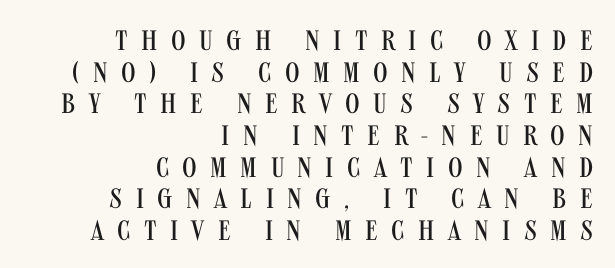
Notice how descenders almost collide with the ascenders below — that's tight leading. Plain, unruled lines of type. It's the straight-up-and-down kind of type. Spacing between characters has been opened up far beyond the box default. The type family on display is of the sans-serif kind. If you drew a ruler down the right edge, every line would touch it.
